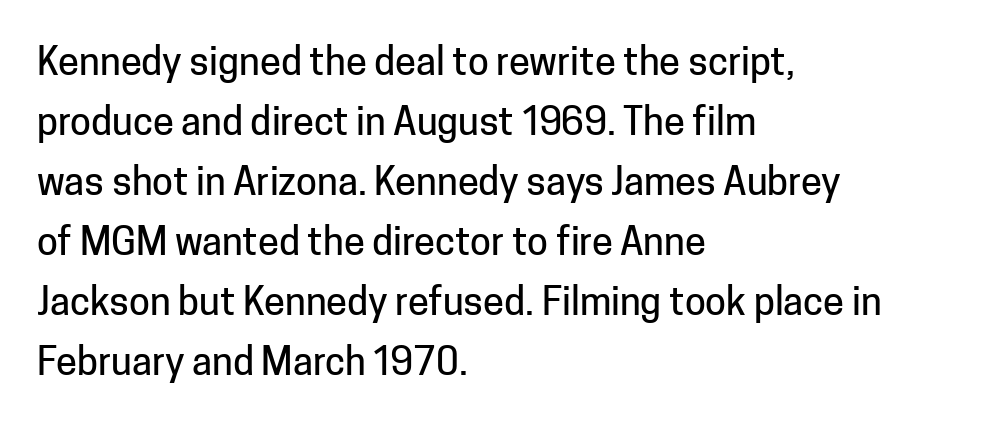
{"serif": "no", "italic": "no", "width": "normal", "stroke_contrast": "low", "x_height": "medium", "monospaced": "no", "underline": "no", "align": "left", "line_spacing": "normal", "line_spacing_ratio": 1.58, "letter_spacing": "normal", "letter_spacing_em": 0.0, "glyph_px": 38}
